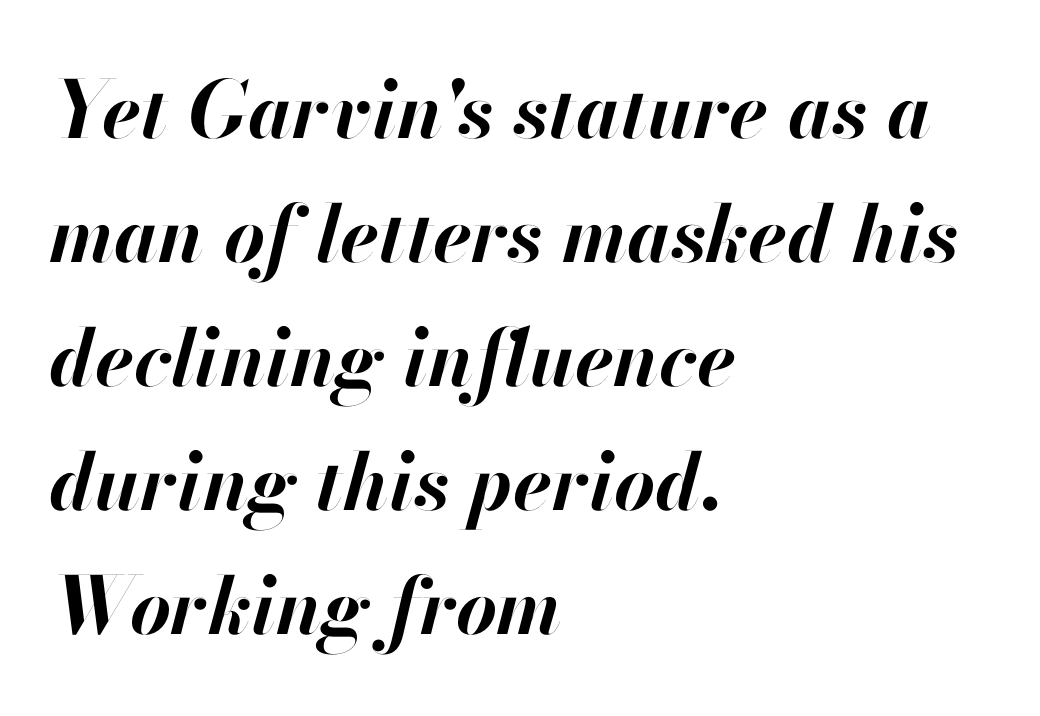
Look at the stroke-to-counter ratio: heavy, a bold. Does the lettering tilt? It does — this is italic. What stands out about the letter spacing? Nothing — it is the standard amount. Regular leading. The lines in this sample share a left origin and differ only in where they stop.
